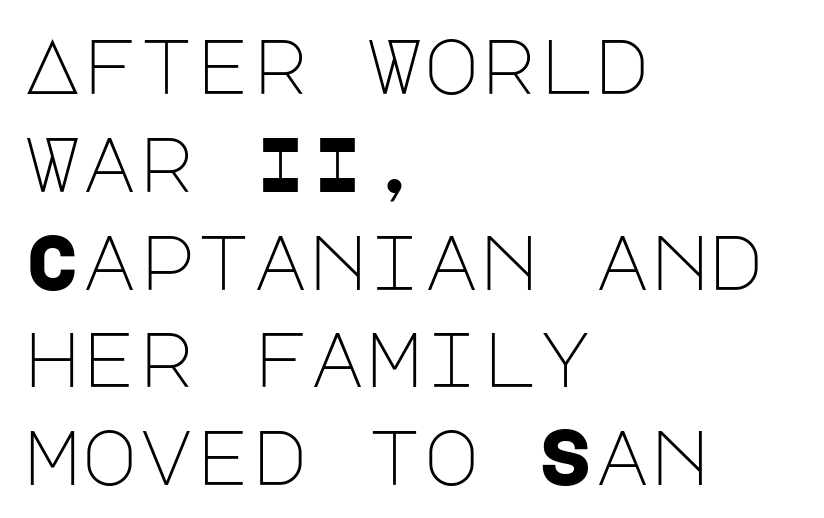
Q: Is the text bold? A: No.
Q: Is the text italic (slanted)? A: No, it is upright.
Q: Is the typeface a serif or a sans-serif typeface? A: Sans-serif.
Q: Is the text underlined? A: No.
Q: How is the paragraph aligned? A: Left-aligned.
Q: Is the spacing between letters normal or unusually wide? A: Normal.
Q: Is the spacing between lines tight, normal or loose? A: Normal.
Q: Width (condensed, normal, or wide)? A: Normal.
Q: Stroke contrast? A: Low.
Q: x-height? A: Large.
